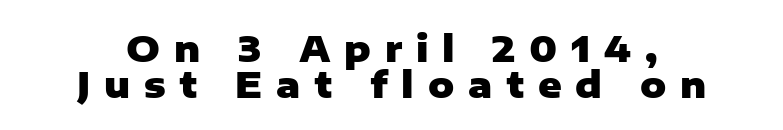
The image shows 36 px heavy sans-serif type, upright; set tight line spacing (1.0x), unusually wide letter spacing (+0.38 em), not underlined; low stroke contrast and a medium x-height.
